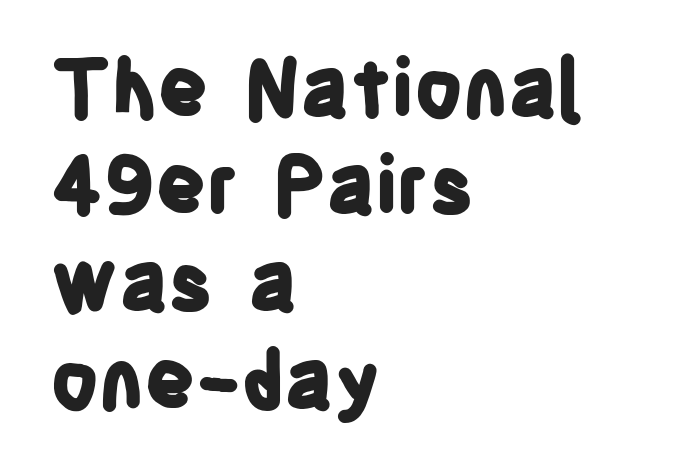
The letters are bold, with thick, heavy strokes. Serif or sans? Sans — the stroke terminals are bare. Tall strokes in this sample are plumb rather than angled. The letters advance in unequal steps, a hallmark of proportional type.
